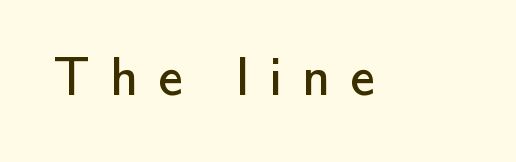
These lines were composed using upright roman letters. Character widths vary here, with narrow letters taking less room than wide ones. Underline: absent. A light-to-regular cut is what we see here. The gaps between neighbouring characters are conspicuously large.
